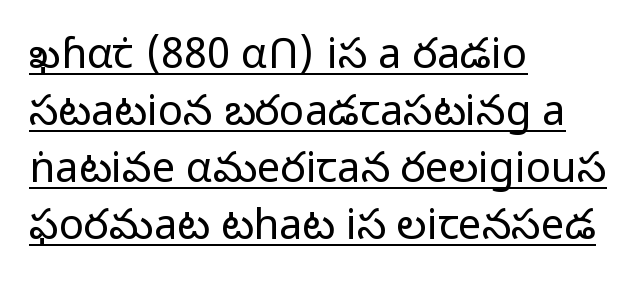
Alignment: flush left. Does a line run under the words? Yes, clearly. The leading is moderate, giving the passage an even texture. You can tell from the bare stems that sans-serif type was used. The passage shown is typed in a proportional face where columns would drift.
